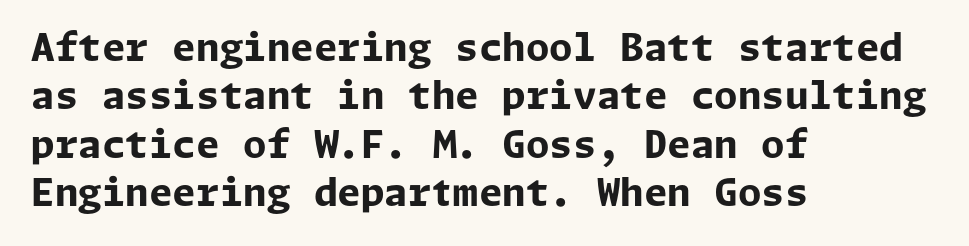
Every character sits straight up, as roman type does. Short and long lines alike share a common starting point at left. Observe the absence of serifs on each vertical stroke in this sample. Honestly, the row spacing looks completely unremarkable.
